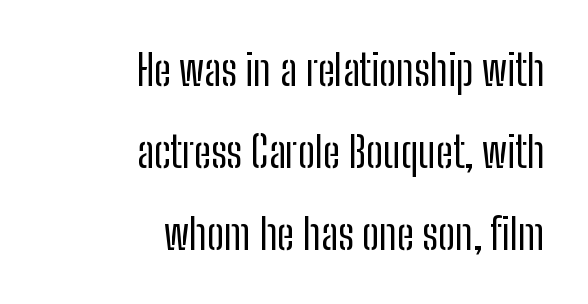
Q: Is the text bold? A: No.
Q: Is the text italic (slanted)? A: No, it is upright.
Q: Is the typeface a serif or a sans-serif typeface? A: Sans-serif.
Q: Is the text underlined? A: No.
Q: How is the paragraph aligned? A: Right-aligned.
Q: Is the spacing between letters normal or unusually wide? A: Normal.
Q: Is the spacing between lines tight, normal or loose? A: Loose.
Q: Width (condensed, normal, or wide)? A: Condensed.
Q: Stroke contrast? A: Low.
Q: x-height? A: Medium.
Q: Monospaced? A: No.
